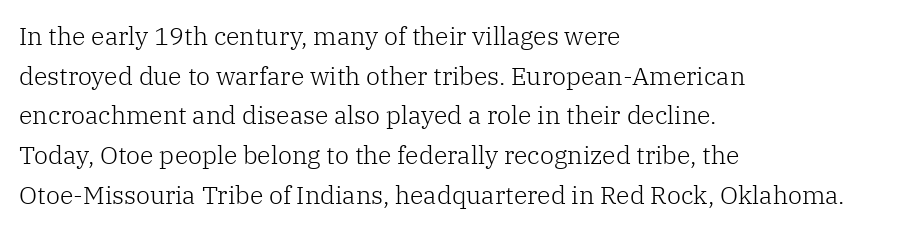
{"italic": "no", "bold": "no", "underline": "no", "align": "left", "line_spacing": "normal", "line_spacing_ratio": 1.59, "letter_spacing": "normal", "letter_spacing_em": 0.0, "glyph_px": 25}
